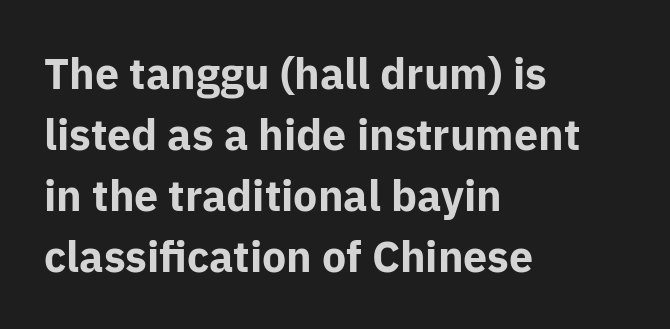
Looks like regular typesetting: each glyph gets only the width it needs. Summary of weight: heavy, a full bold. Each line starts at the same left margin while the right side varies. How would I describe the line gaps? Plain and ordinary.
